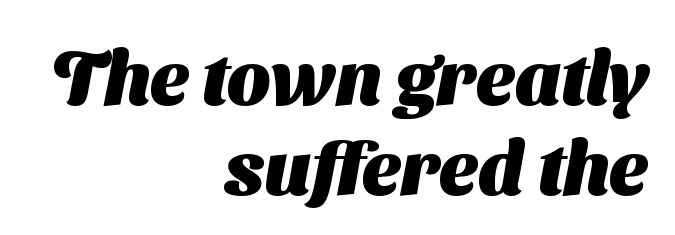
The image shows 75 px heavy sans-serif type; set right-aligned, line spacing 1.2x, normal letter spacing, not underlined; medium stroke contrast and a medium x-height.
